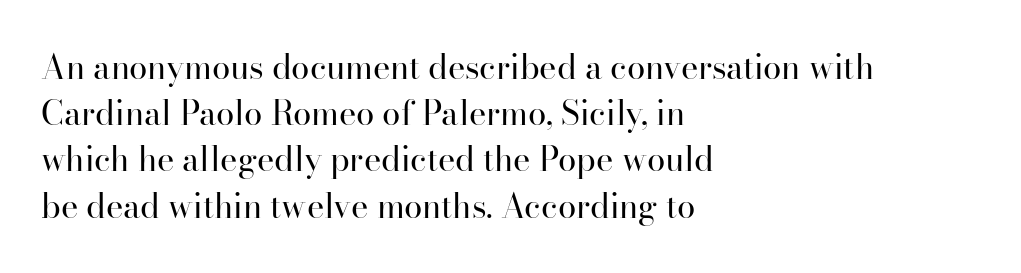
Leading: standard. On a weight scale, this lands at 450 or below. This sample uses an upright cut, with every glyph sitting square on the baseline. This sample uses a serif face. The setting favours the left margin, as ordinary paragraphs usually do.
